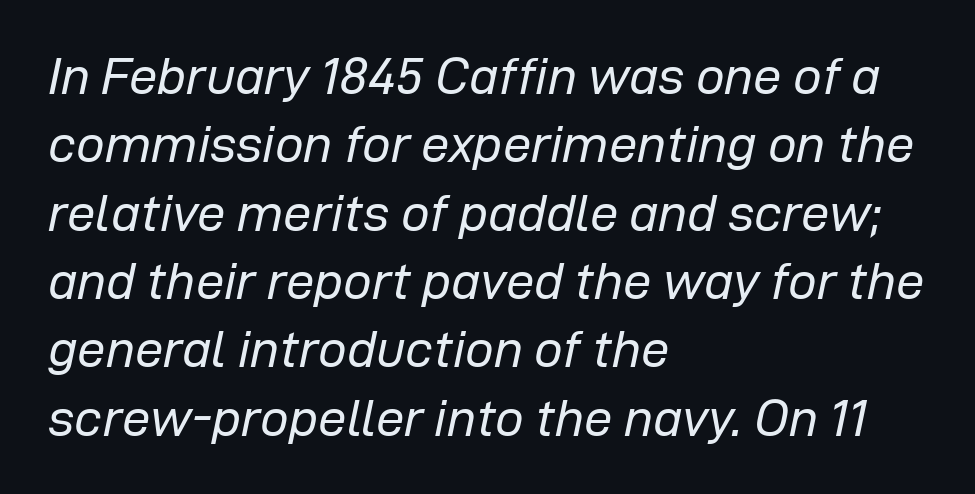
Line spacing here is normal. Stroke thickness stays within the range of a standard reading face or lighter. Type without underlining. Notice how the passage keeps a crisp vertical edge on the left only. You could not count columns in this text — the font is proportionally spaced. Characters are canted at an angle relative to the baseline's perpendicular.
